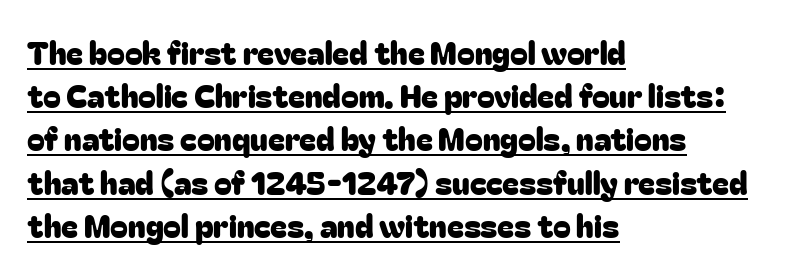
Q: Is the text italic (slanted)? A: No, it is upright.
Q: Is the typeface a serif or a sans-serif typeface? A: Sans-serif.
Q: Is the text underlined? A: Yes.
Q: How is the paragraph aligned? A: Left-aligned.
Q: Is the spacing between letters normal or unusually wide? A: Normal.
Q: Is the spacing between lines tight, normal or loose? A: Normal.
Q: Width (condensed, normal, or wide)? A: Normal.
Q: Stroke contrast? A: Low.
Q: x-height? A: Medium.
Q: Monospaced? A: No.
